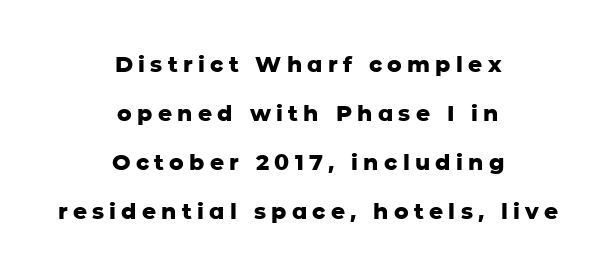
The image shows 22 px bold type, upright; set centered, loose line spacing (2.23x), unusually wide letter spacing (+0.24 em), not underlined.
